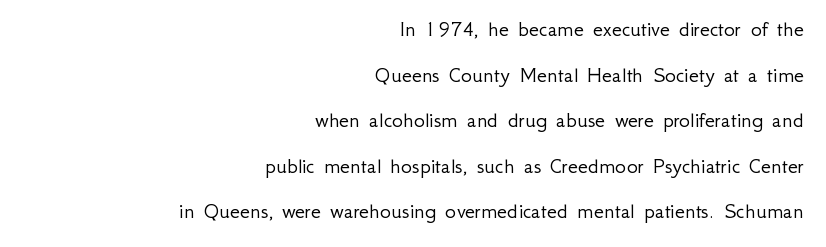
Q: Is the text bold? A: No.
Q: Is the text italic (slanted)? A: No, it is upright.
Q: Is the text underlined? A: No.
Q: How is the paragraph aligned? A: Right-aligned.
Q: Is the spacing between letters normal or unusually wide? A: Normal.
Q: Is the spacing between lines tight, normal or loose? A: Loose.
